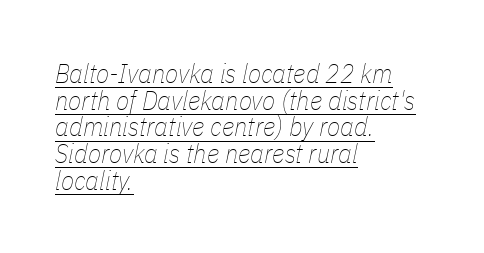
Look at the tracking — it's just the regular setting, nothing added. Layout note: lines flush left. The letterforms sit at book weight or below. In terms of posture, this sample is oblique. The face used here appears with an underline applied.
